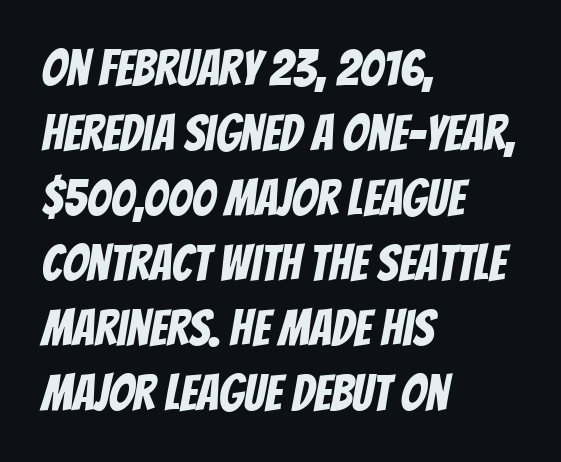
Q: Is the typeface a serif or a sans-serif typeface? A: Sans-serif.
Q: Is the text underlined? A: No.
Q: How is the paragraph aligned? A: Left-aligned.
Q: Is the spacing between letters normal or unusually wide? A: Normal.
Q: Is the spacing between lines tight, normal or loose? A: Normal.
Q: Width (condensed, normal, or wide)? A: Condensed.
Q: Stroke contrast? A: Low.
Q: x-height? A: Large.
Q: Monospaced? A: No.
